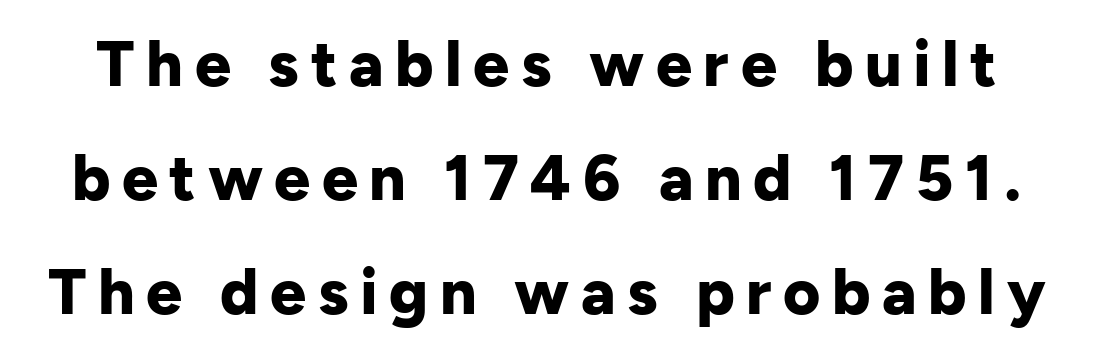
The font is running at its bold setting. When letters stand straight like this, we call the style roman or upright. Are there feet on the stems? There aren't — it's a sans. Descenders hang freely into open space.
